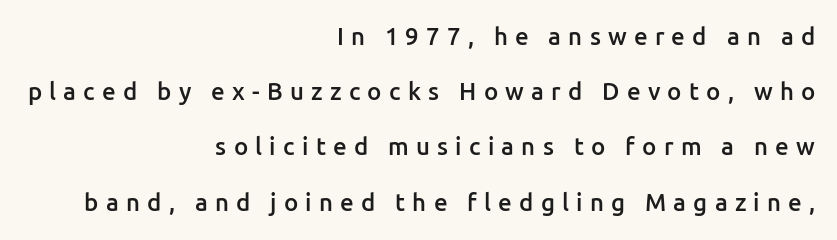
Q: Is the text bold? A: Semi-bold.
Q: Is the text italic (slanted)? A: No, it is upright.
Q: Is the text underlined? A: No.
Q: How is the paragraph aligned? A: Right-aligned.
Q: Is the spacing between letters normal or unusually wide? A: Unusually wide.
Q: Is the spacing between lines tight, normal or loose? A: Loose.
